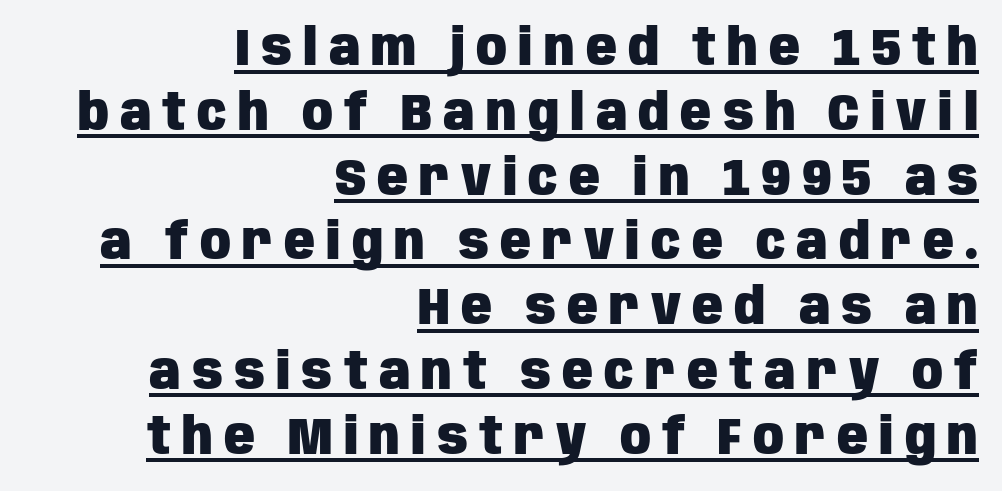
Q: Is the text bold? A: Yes.
Q: Is the text italic (slanted)? A: No, it is upright.
Q: Is the typeface a serif or a sans-serif typeface? A: Sans-serif.
Q: Is the text underlined? A: Yes.
Q: How is the paragraph aligned? A: Right-aligned.
Q: Is the spacing between letters normal or unusually wide? A: Unusually wide.
Q: Is the spacing between lines tight, normal or loose? A: Normal.
Q: Width (condensed, normal, or wide)? A: Condensed.
Q: Stroke contrast? A: Low.
Q: x-height? A: Large.
Q: Monospaced? A: No.
